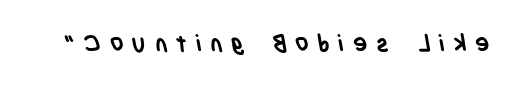
Q: Is the text bold? A: Yes.
Q: Is the text underlined? A: No.
Q: Is the spacing between letters normal or unusually wide? A: Unusually wide.
